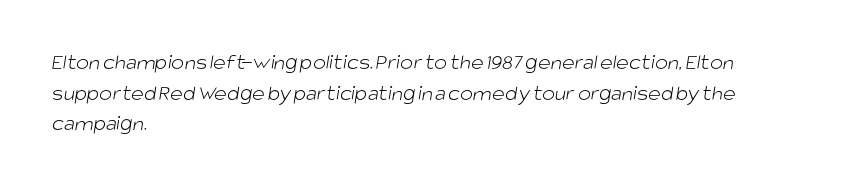
The letters sit at their default tracking, neither squeezed nor spread. Check under the words: just untouched page. The characters are drawn with everyday or finer stroke widths. A typesetter would call this leading conventional body-copy spacing.
